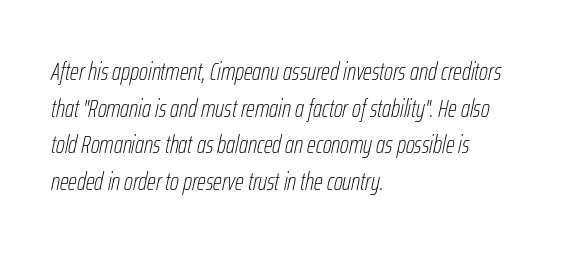
{"italic": "yes", "lean": "right", "slant_degrees": 12, "bold": "no", "underline": "no", "align": "left", "line_spacing": "normal", "line_spacing_ratio": 1.47, "letter_spacing": "normal", "letter_spacing_em": 0.0, "glyph_px": 25}
